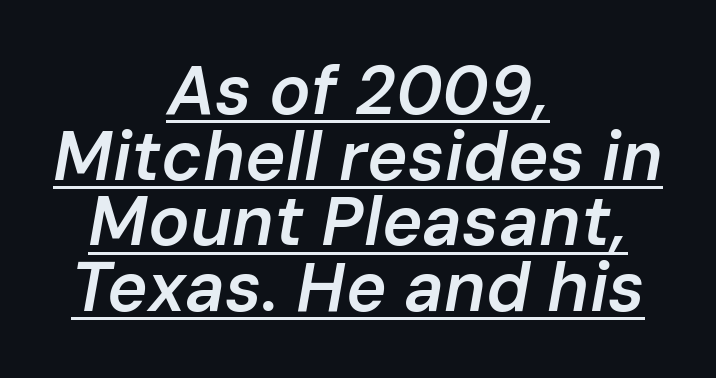
Here the designer chose a conventional face with non-uniform glyph widths. Strokes here are thickened, but only to semibold level. The letterforms sit shoulder to shoulder at normal distance. This sample trades vertical openness for compactness between lines. If you drew a line through each stem, it would be angled.
